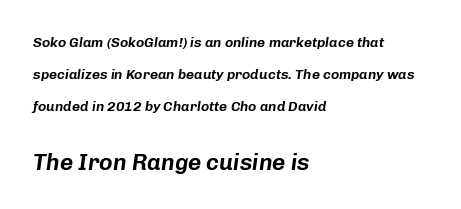
Q: Is the text italic (slanted)? A: Yes, it leans right by about 8 degrees.
Q: Is the text underlined? A: No.
Q: How is the paragraph aligned? A: Left-aligned.
Q: Is the spacing between letters normal or unusually wide? A: Normal.
Q: Is the spacing between lines tight, normal or loose? A: Loose.
Q: Which block of text is set in a larger size, the first (top) or the second (bottom)? A: The second (bottom) one.
